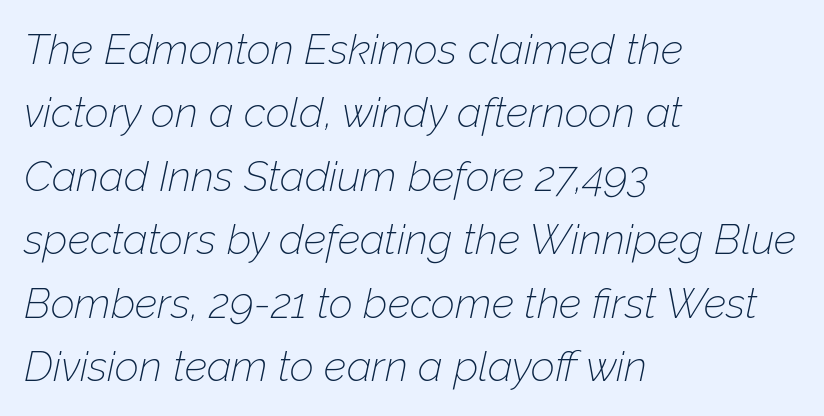
Q: Is the text bold? A: No.
Q: Is the text italic (slanted)? A: Yes, it leans right by about 12 degrees.
Q: Is the text underlined? A: No.
Q: How is the paragraph aligned? A: Left-aligned.
Q: Is the spacing between letters normal or unusually wide? A: Normal.
Q: Is the spacing between lines tight, normal or loose? A: Normal.
Q: Width (condensed, normal, or wide)? A: Normal.
Q: Stroke contrast? A: Low.
Q: x-height? A: Medium.
Q: Monospaced? A: No.
